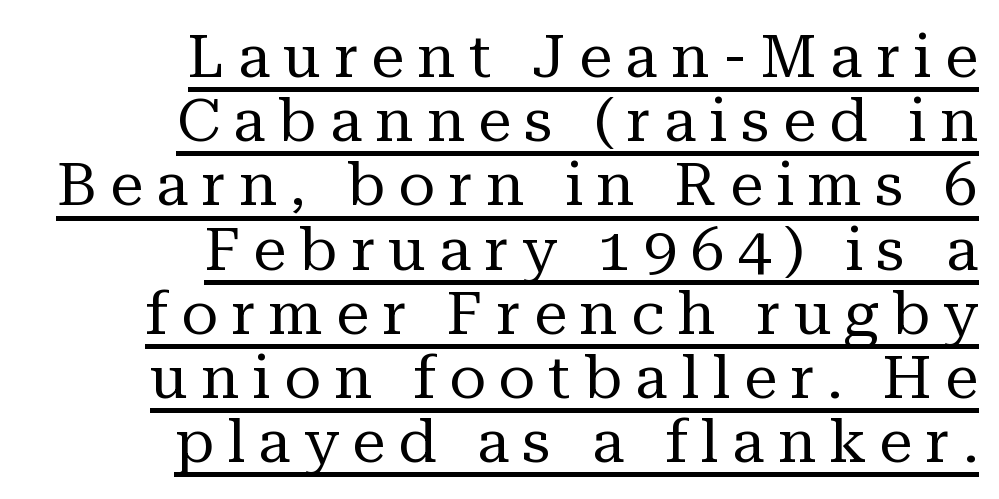
Q: Is the text bold? A: No.
Q: Is the text italic (slanted)? A: No, it is upright.
Q: Is the typeface a serif or a sans-serif typeface? A: Serif.
Q: Is the text underlined? A: Yes.
Q: How is the paragraph aligned? A: Right-aligned.
Q: Is the spacing between letters normal or unusually wide? A: Unusually wide.
Q: Is the spacing between lines tight, normal or loose? A: Tight.
Q: Width (condensed, normal, or wide)? A: Normal.
Q: Stroke contrast? A: Medium.
Q: x-height? A: Medium.
Q: Monospaced? A: No.
